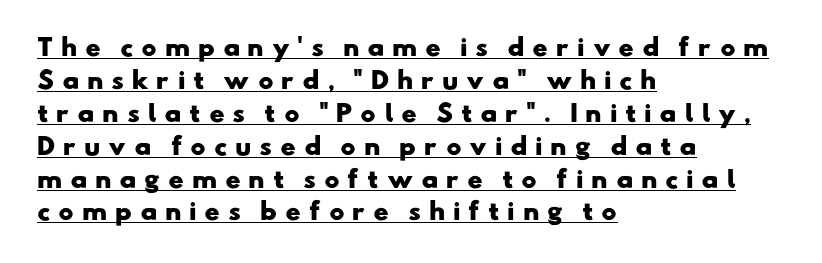
{"bold": "yes", "underline": "yes", "align": "left", "line_spacing": "normal", "line_spacing_ratio": 1.43, "letter_spacing": "wide", "letter_spacing_em": 0.33, "glyph_px": 23}
